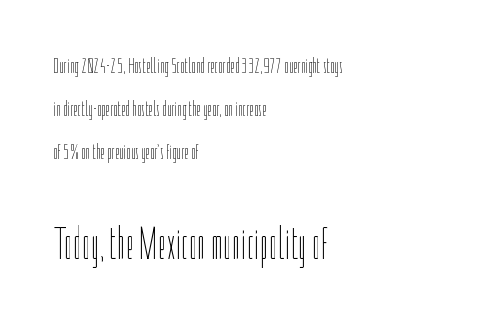
Q: Is the text bold? A: No.
Q: Is the text italic (slanted)? A: No, it is upright.
Q: Is the text underlined? A: No.
Q: How is the paragraph aligned? A: Left-aligned.
Q: Is the spacing between letters normal or unusually wide? A: Normal.
Q: Is the spacing between lines tight, normal or loose? A: Loose.
Q: Which block of text is set in a larger size, the first (top) or the second (bottom)? A: The second (bottom) one.
Q: Width (condensed, normal, or wide)? A: Condensed.
Q: Stroke contrast? A: Low.
Q: x-height? A: Medium.
Q: Monospaced? A: No.
